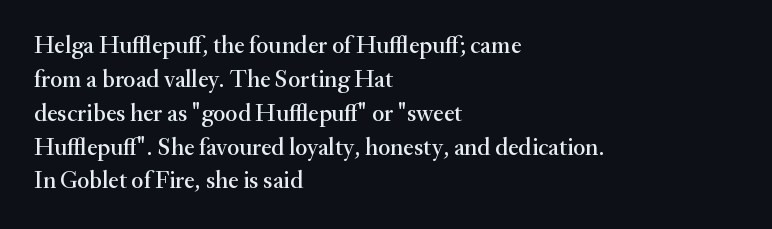
Q: Is the text italic (slanted)? A: No, it is upright.
Q: Is the text underlined? A: No.
Q: How is the paragraph aligned? A: Left-aligned.
Q: Is the spacing between letters normal or unusually wide? A: Normal.
Q: Is the spacing between lines tight, normal or loose? A: Normal.
